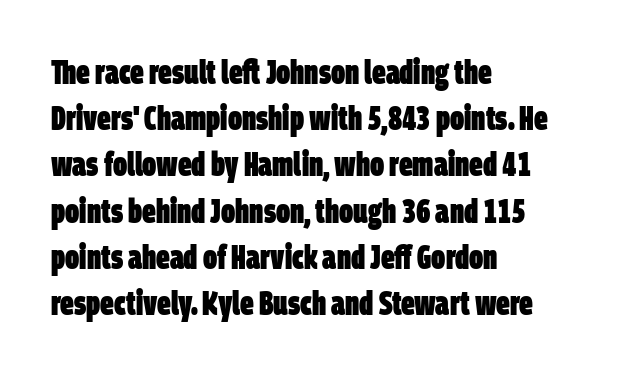
The image shows 34 px heavy, condensed sans-serif type; set left-aligned, normal line spacing (1.36x), normal letter spacing, not underlined; low stroke contrast and a large x-height.
